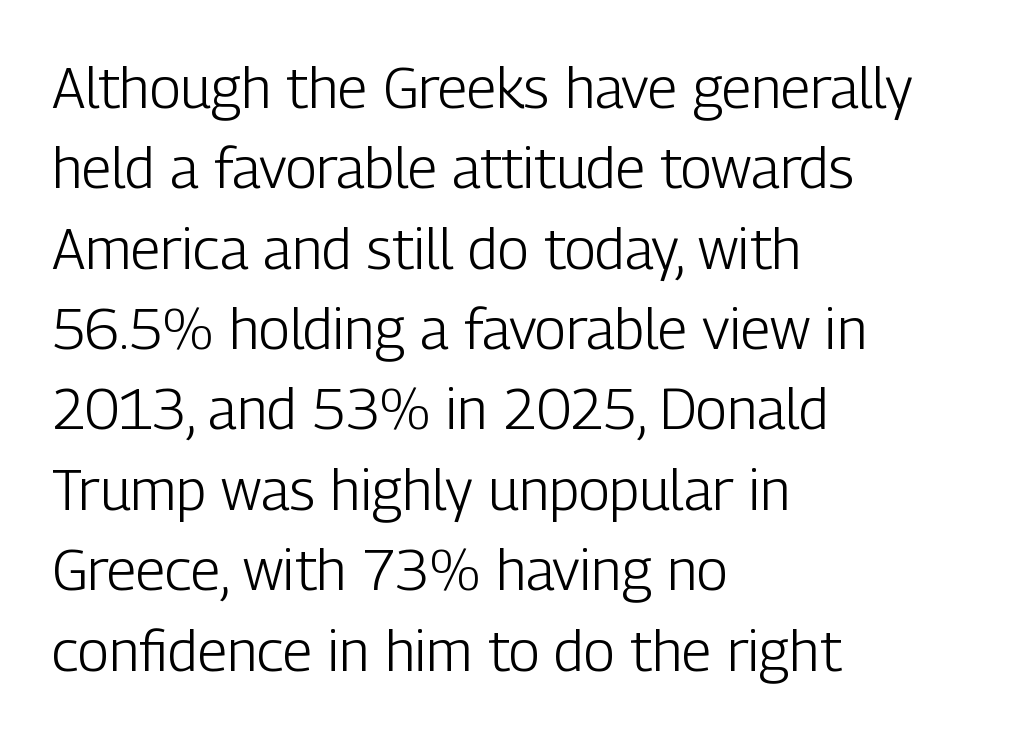
The image shows 57 px light, condensed sans-serif type, upright; set left-aligned, normal line spacing (1.41x), normal letter spacing, not underlined; low stroke contrast and a medium x-height.
